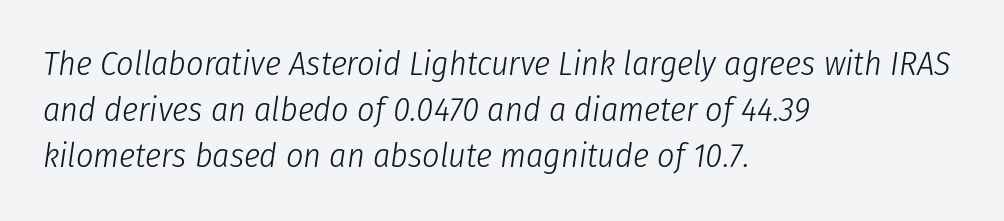
Looking at the ascenders, they clearly lean. A bare baseline throughout the passage. Horizontal bands of white between lines are of average thickness. You could call the tracking neutral — neither tight nor loose. Varying glyph widths throughout — classic text-font behaviour.
